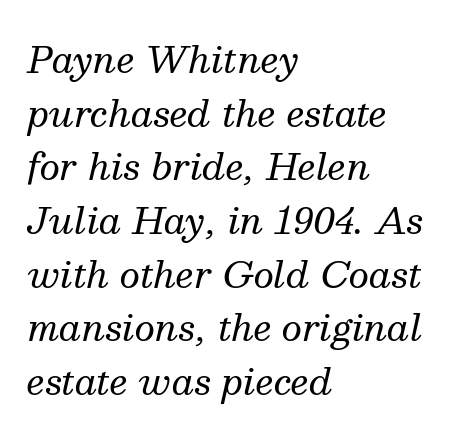
Q: Is the text bold? A: No.
Q: Is the text italic (slanted)? A: Yes, it leans right by about 13 degrees.
Q: Is the typeface a serif or a sans-serif typeface? A: Serif.
Q: Is the text underlined? A: No.
Q: How is the paragraph aligned? A: Left-aligned.
Q: Is the spacing between letters normal or unusually wide? A: Normal.
Q: Is the spacing between lines tight, normal or loose? A: Normal.
Q: Width (condensed, normal, or wide)? A: Normal.
Q: Stroke contrast? A: Medium.
Q: x-height? A: Medium.
Q: Monospaced? A: No.
